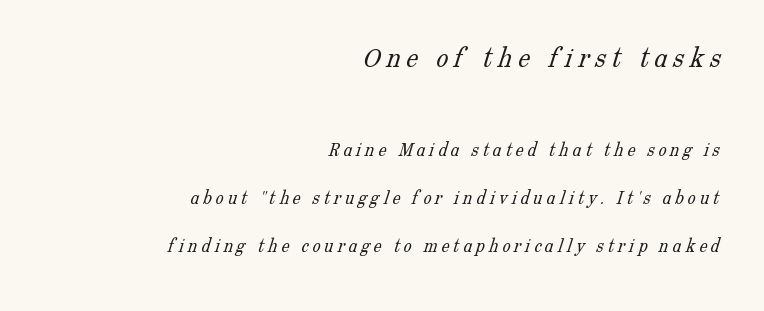
{"serif": "yes", "bold": "no", "weight": "light", "width": "normal", "stroke_contrast": "low", "x_height": "medium", "monospaced": "no", "underline": "no", "align": "right", "line_spacing": "loose", "line_spacing_ratio": 2.4, "larger_block": "first", "size_ratio": 1.5, "glyph_px": 30}
